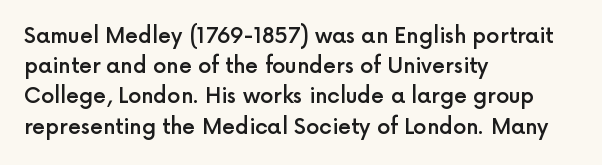
Q: Is the text bold? A: Semi-bold.
Q: Is the text italic (slanted)? A: No, it is upright.
Q: Is the text underlined? A: No.
Q: How is the paragraph aligned? A: Left-aligned.
Q: Is the spacing between letters normal or unusually wide? A: Normal.
Q: Is the spacing between lines tight, normal or loose? A: Normal.
